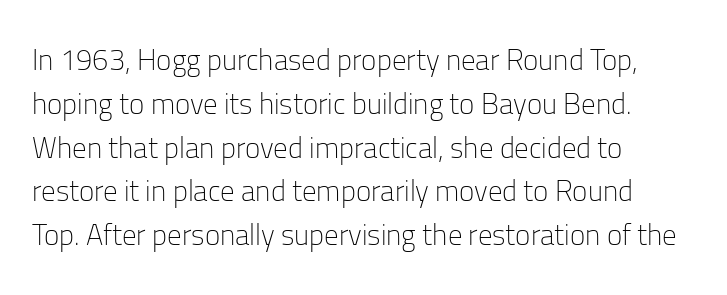
{"serif": "no", "italic": "no", "bold": "no", "weight": "light", "width": "normal", "stroke_contrast": "low", "x_height": "medium", "monospaced": "no", "underline": "no", "align": "left", "line_spacing": "normal", "line_spacing_ratio": 1.51, "letter_spacing": "normal", "letter_spacing_em": 0.0, "glyph_px": 29}
